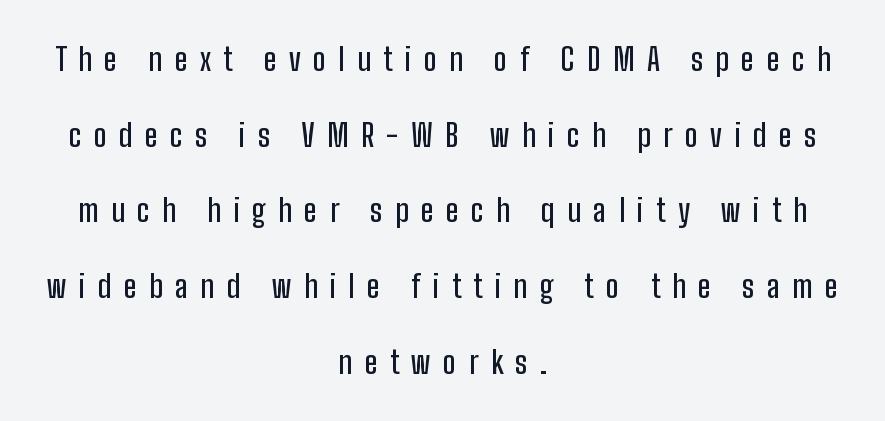
Q: Is the text italic (slanted)? A: No, it is upright.
Q: Is the typeface a serif or a sans-serif typeface? A: Sans-serif.
Q: Is the text underlined? A: No.
Q: How is the paragraph aligned? A: Centered.
Q: Is the spacing between letters normal or unusually wide? A: Unusually wide.
Q: Is the spacing between lines tight, normal or loose? A: Loose.
Q: Width (condensed, normal, or wide)? A: Condensed.
Q: Stroke contrast? A: Low.
Q: x-height? A: Medium.
Q: Monospaced? A: No.
